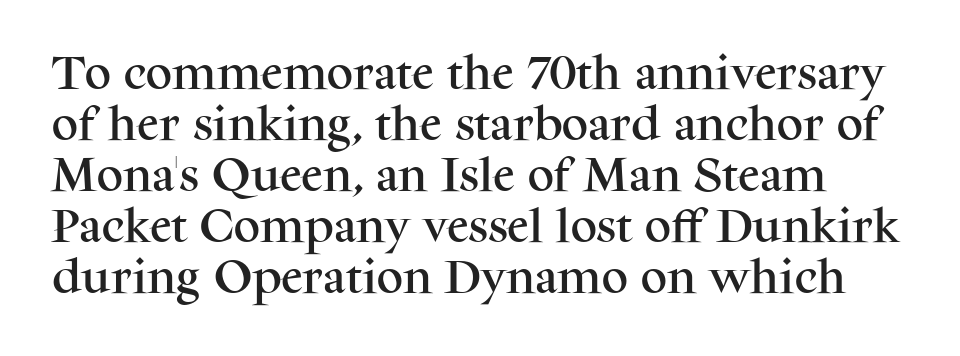
The image shows 37 px serif type, upright; set normal line spacing (1.38x), normal letter spacing, not underlined; medium stroke contrast and a medium x-height.
